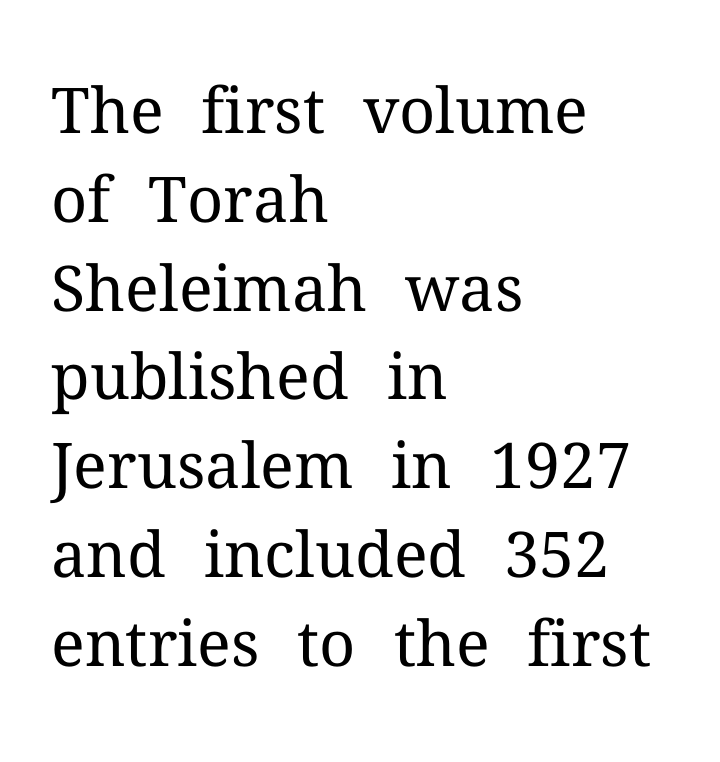
How would I describe the line gaps? Plain and ordinary. Inter-character spacing is left at the font's built-in metrics. Any mark beneath the type? The region is blank. The lines in this sample share a left origin and differ only in where they stop. Characters remain perfectly vertical along every line.
